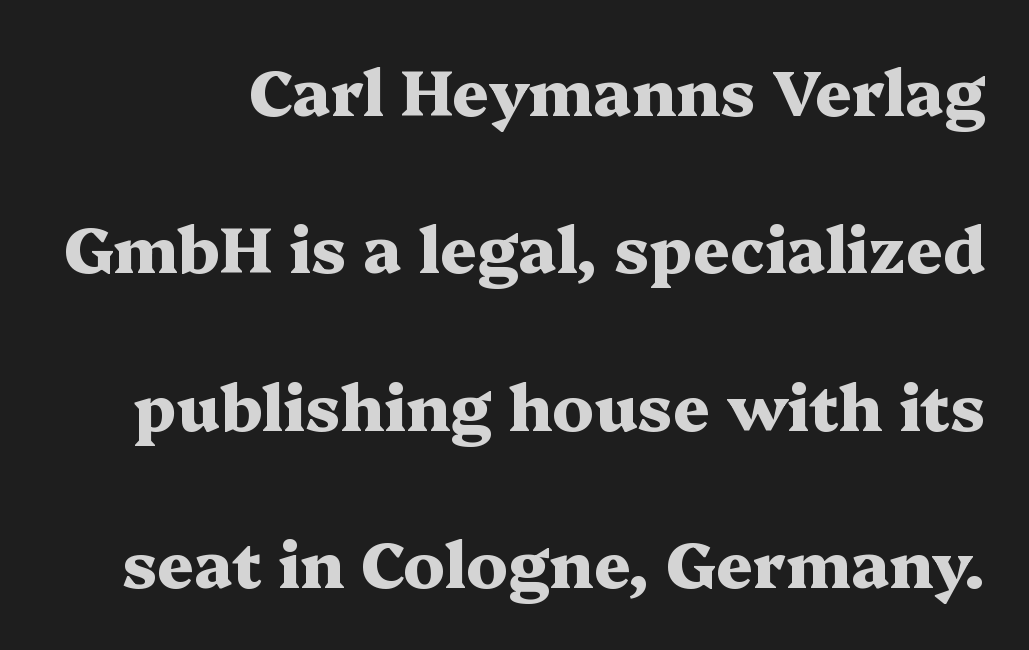
Q: Is the text bold? A: Yes.
Q: Is the text italic (slanted)? A: No, it is upright.
Q: Is the typeface a serif or a sans-serif typeface? A: Serif.
Q: Is the text underlined? A: No.
Q: Is the spacing between letters normal or unusually wide? A: Normal.
Q: Is the spacing between lines tight, normal or loose? A: Loose.
Q: Width (condensed, normal, or wide)? A: Wide.
Q: Stroke contrast? A: Medium.
Q: x-height? A: Medium.
Q: Monospaced? A: No.
